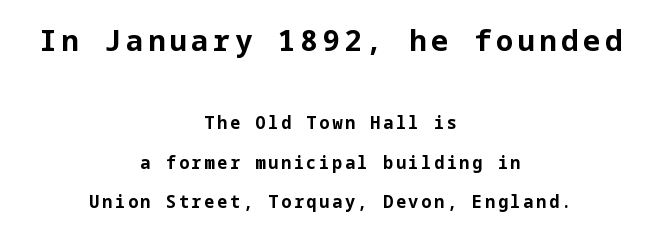
{"serif": "no", "italic": "no", "bold": "yes", "weight": "bold", "width": "normal", "stroke_contrast": "low", "x_height": "medium", "underline": "no", "align": "center", "line_spacing": "loose", "line_spacing_ratio": 2.32, "larger_block": "first", "size_ratio": 1.71, "glyph_px": 29}
